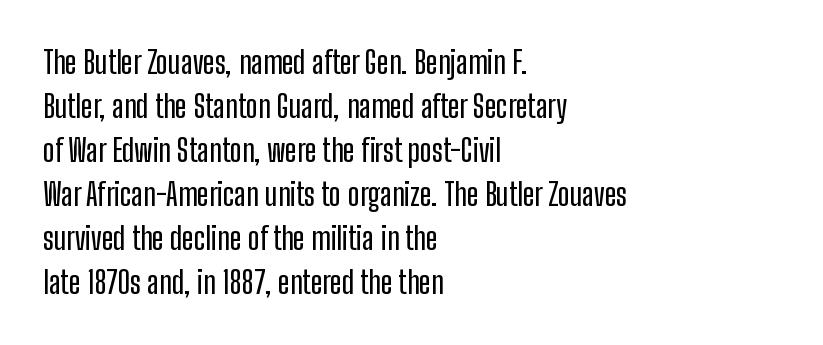
The rendering shows plain stroke endings on the letterforms — a sans-serif design. If you drew a line through each stem, it would be perfectly vertical. Here the designer chose a conventional face with non-uniform glyph widths. The lines sit at an ordinary, default distance from one another.
